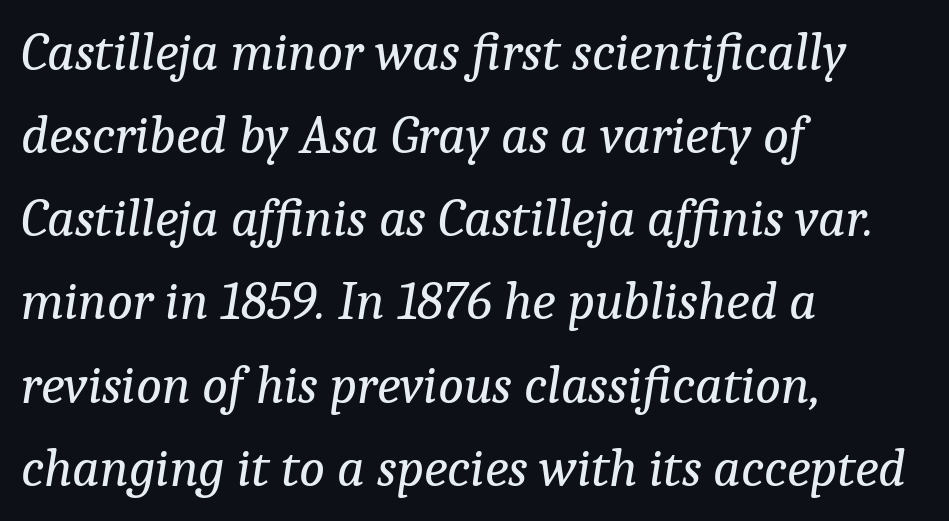
Q: Is the text bold? A: No.
Q: Is the text italic (slanted)? A: Yes, it leans right by about 9 degrees.
Q: Is the typeface a serif or a sans-serif typeface? A: Serif.
Q: Is the text underlined? A: No.
Q: How is the paragraph aligned? A: Left-aligned.
Q: Is the spacing between letters normal or unusually wide? A: Normal.
Q: Is the spacing between lines tight, normal or loose? A: Normal.
Q: Width (condensed, normal, or wide)? A: Normal.
Q: Stroke contrast? A: Low.
Q: x-height? A: Medium.
Q: Monospaced? A: No.
